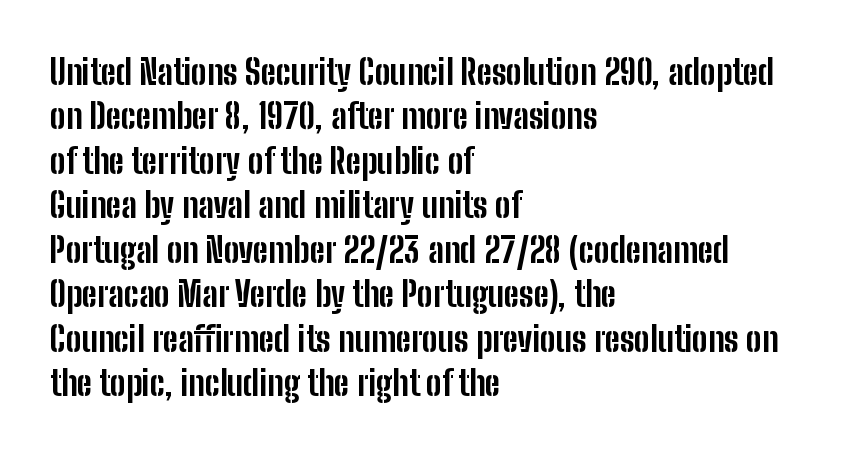
The image shows 35 px bold, condensed sans-serif type, upright; set left-aligned, normal line spacing (1.27x), normal letter spacing, not underlined; low stroke contrast and a medium x-height.
